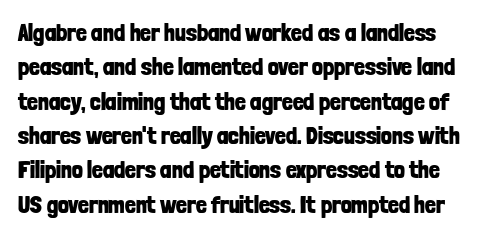
The passage shown has conventional tracking throughout. Any mark beneath the type? The region is blank. It's the straight-up-and-down kind of type. The vertical gap from one line to the next is medium.
